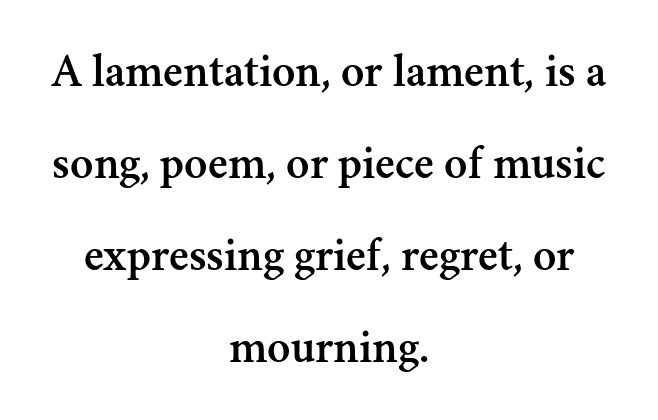
The gaps between neighbouring characters are ordinary and unremarkable. Yep, those are serifs on the letters. The setting favours the middle, as headings and verse often do. Quick note: not italic, upright. The passage shown is typed in a proportional face where columns would drift.
